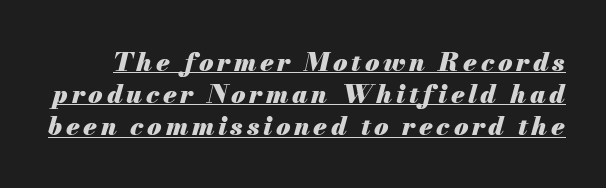
Q: Is the text bold? A: Yes.
Q: Is the text italic (slanted)? A: Yes, it leans right by about 13 degrees.
Q: Is the text underlined? A: Yes.
